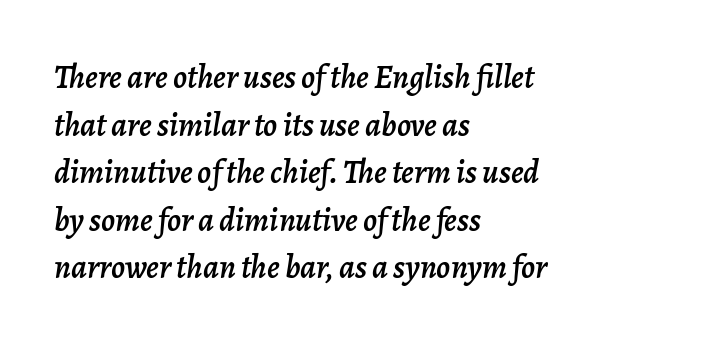
The image shows 33 px text type, italic (leaning right); set left-aligned, normal line spacing (1.44x), normal letter spacing, not underlined; low stroke contrast and a medium x-height.
